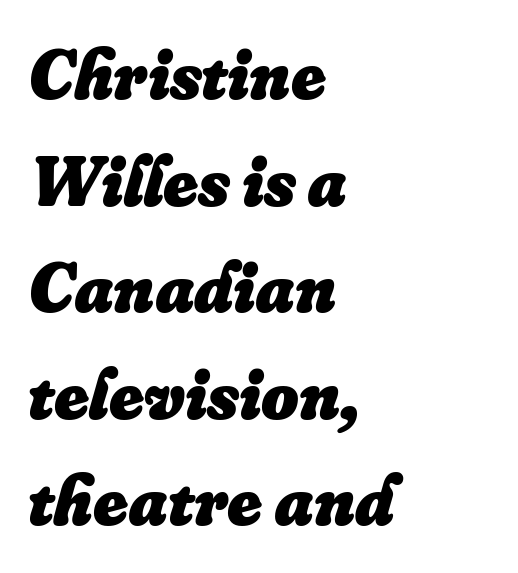
{"italic": "yes", "lean": "right", "slant_degrees": 16, "bold": "yes", "weight": "heavy", "width": "normal", "stroke_contrast": "low", "x_height": "small", "monospaced": "no", "underline": "no", "align": "left", "line_spacing": "normal", "line_spacing_ratio": 1.48, "letter_spacing": "normal", "letter_spacing_em": 0.0, "glyph_px": 72}
